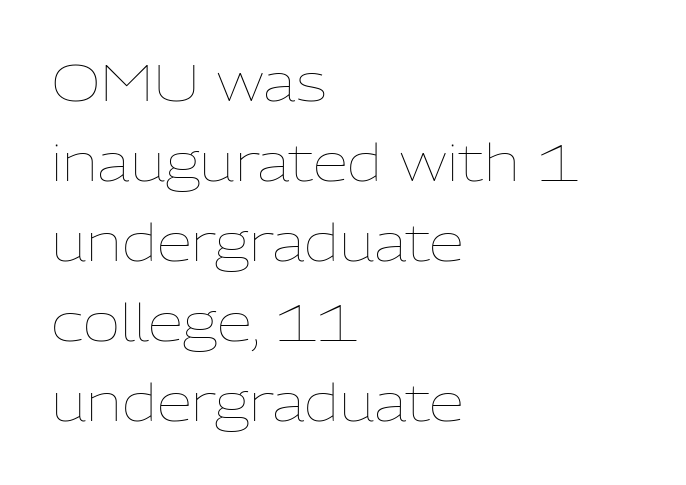
{"italic": "no", "bold": "no", "weight": "thin", "width": "normal", "stroke_contrast": "low", "x_height": "medium", "monospaced": "no", "underline": "no", "align": "left", "line_spacing": "normal", "line_spacing_ratio": 1.57, "letter_spacing": "normal", "letter_spacing_em": 0.0, "glyph_px": 51}
